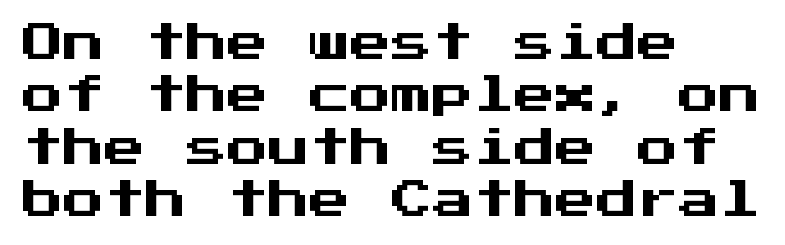
Q: Is the text italic (slanted)? A: No, it is upright.
Q: Is the typeface a serif or a sans-serif typeface? A: Sans-serif.
Q: Is the text underlined? A: No.
Q: How is the paragraph aligned? A: Left-aligned.
Q: Is the spacing between letters normal or unusually wide? A: Normal.
Q: Is the spacing between lines tight, normal or loose? A: Normal.
Q: Width (condensed, normal, or wide)? A: Normal.
Q: Stroke contrast? A: Medium.
Q: x-height? A: Medium.
Q: Monospaced? A: Yes.
